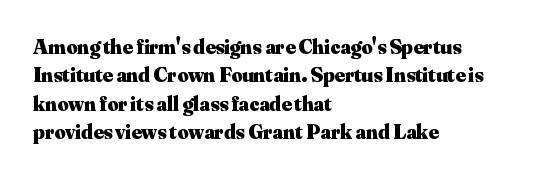
{"italic": "no", "bold": "yes", "underline": "no", "align": "left", "line_spacing": "normal", "line_spacing_ratio": 1.35, "letter_spacing": "normal", "letter_spacing_em": 0.0, "glyph_px": 21}
